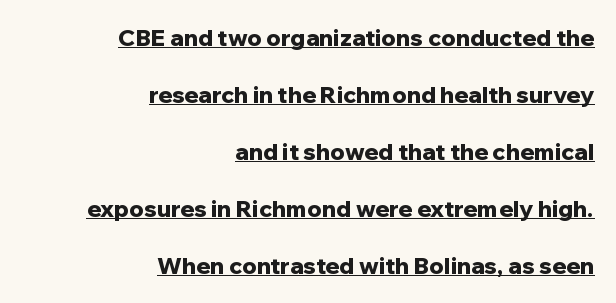
The passage shown has conventional tracking throughout. Caption: multi-line text, flush right, ragged left. Its strokes are broad and dark, the hallmark of bold type. The rendering uses the underline text-decoration. A typesetter would call this leading open, well beyond the default.
